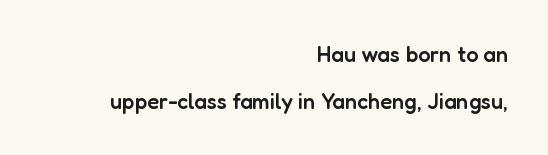
The image shows 22 px text type, upright; set right-aligned, loose line spacing (2.13x), normal letter spacing, not underlined.
